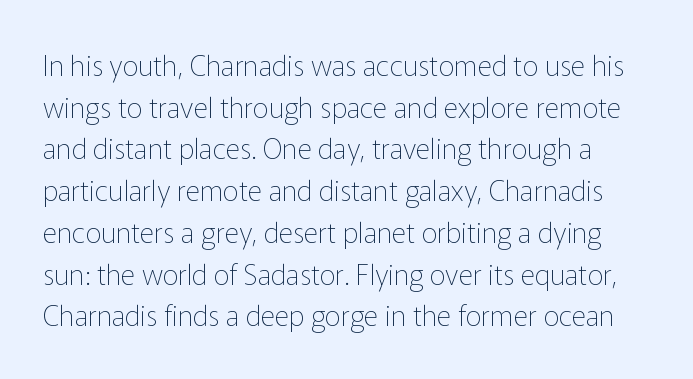
{"serif": "no", "italic": "no", "bold": "no", "weight": "thin", "width": "normal", "stroke_contrast": "low", "x_height": "medium", "monospaced": "no", "underline": "no", "line_spacing": "normal", "line_spacing_ratio": 1.49, "letter_spacing": "normal", "letter_spacing_em": 0.0, "glyph_px": 28}
